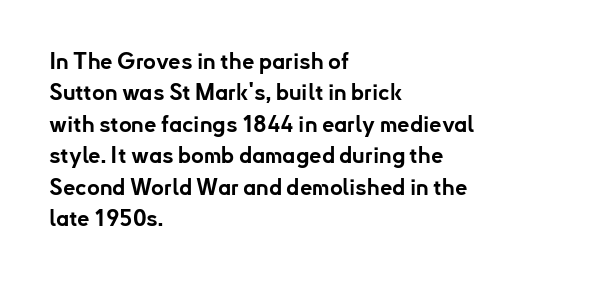
{"italic": "no", "bold": "yes", "underline": "no", "align": "left", "line_spacing": "normal", "line_spacing_ratio": 1.43, "letter_spacing": "normal", "letter_spacing_em": 0.0, "glyph_px": 22}
